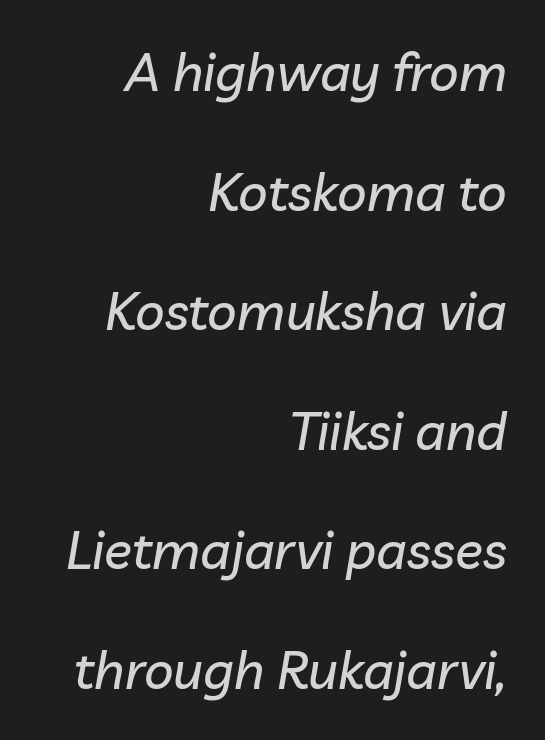
The image shows 52 px text type, italic (leaning right); set right-aligned, loose line spacing (2.3x), normal letter spacing, not underlined; low stroke contrast and a medium x-height.
